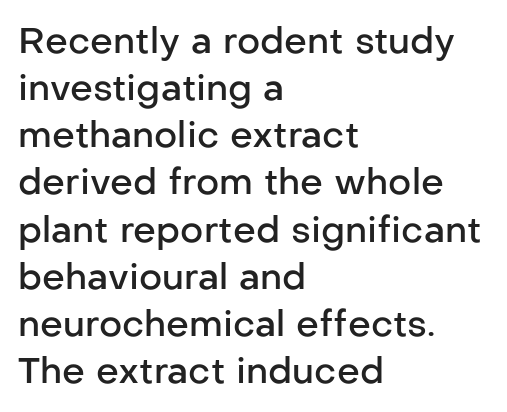
Q: Is the text bold? A: Semi-bold.
Q: Is the text italic (slanted)? A: No, it is upright.
Q: Is the typeface a serif or a sans-serif typeface? A: Sans-serif.
Q: Is the text underlined? A: No.
Q: How is the paragraph aligned? A: Left-aligned.
Q: Is the spacing between letters normal or unusually wide? A: Normal.
Q: Is the spacing between lines tight, normal or loose? A: Normal.
Q: Width (condensed, normal, or wide)? A: Normal.
Q: Stroke contrast? A: Low.
Q: x-height? A: Medium.
Q: Monospaced? A: No.
